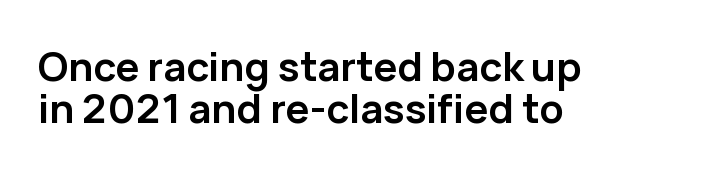
Q: Is the text bold? A: Yes.
Q: Is the text italic (slanted)? A: No, it is upright.
Q: Is the typeface a serif or a sans-serif typeface? A: Sans-serif.
Q: Is the text underlined? A: No.
Q: How is the paragraph aligned? A: Left-aligned.
Q: Is the spacing between letters normal or unusually wide? A: Normal.
Q: Is the spacing between lines tight, normal or loose? A: Tight.
Q: Width (condensed, normal, or wide)? A: Normal.
Q: Stroke contrast? A: Low.
Q: x-height? A: Medium.
Q: Monospaced? A: No.
